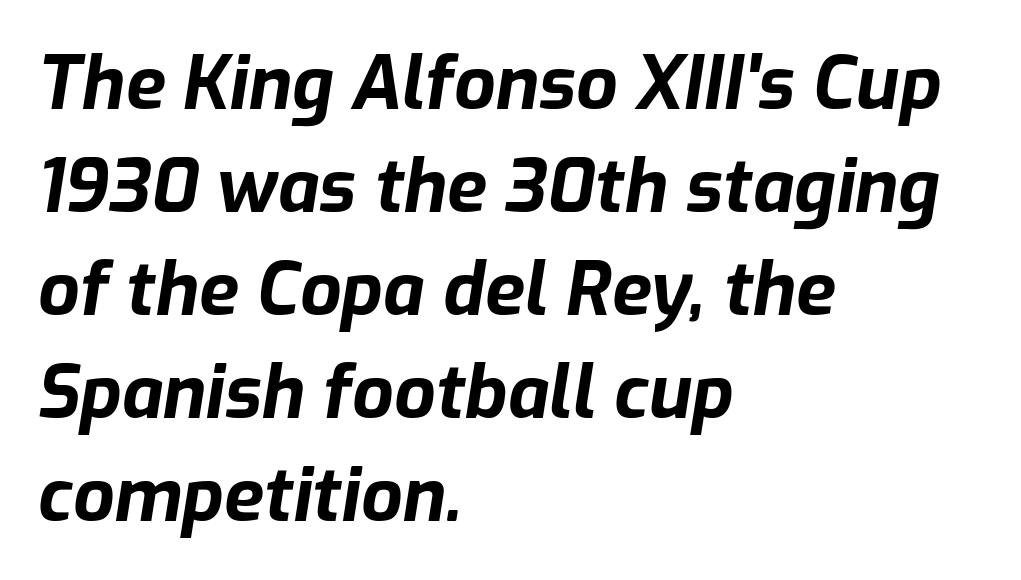
Q: Is the text bold? A: Yes.
Q: Is the text italic (slanted)? A: Yes, it leans right by about 9 degrees.
Q: Is the text underlined? A: No.
Q: How is the paragraph aligned? A: Left-aligned.
Q: Is the spacing between letters normal or unusually wide? A: Normal.
Q: Is the spacing between lines tight, normal or loose? A: Normal.
Q: Width (condensed, normal, or wide)? A: Normal.
Q: Stroke contrast? A: Low.
Q: x-height? A: Medium.
Q: Monospaced? A: No.
